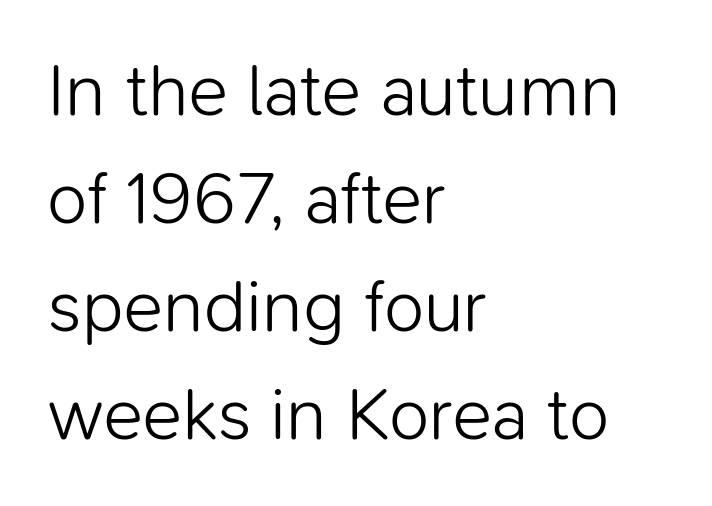
{"serif": "no", "italic": "no", "bold": "no", "weight": "light", "width": "normal", "stroke_contrast": "low", "x_height": "medium", "monospaced": "no", "underline": "no", "align": "left", "line_spacing": "normal", "line_spacing_ratio": 1.46, "letter_spacing": "normal", "letter_spacing_em": 0.0, "glyph_px": 74}
